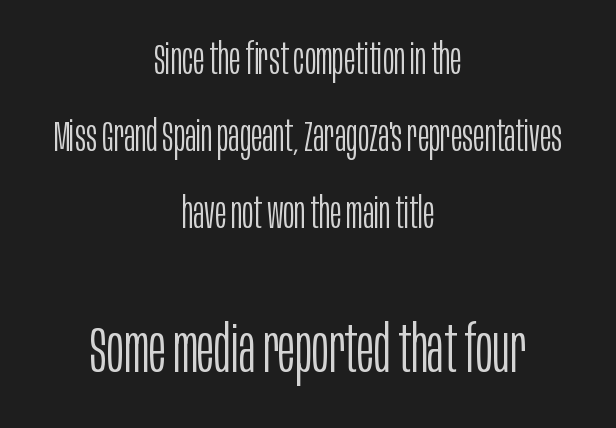
The image shows 64 px light, condensed sans-serif type, upright; set centered, line spacing 1.79x, normal letter spacing, not underlined; the second (bottom) block is 1.49x larger; low stroke contrast and a large x-height.
